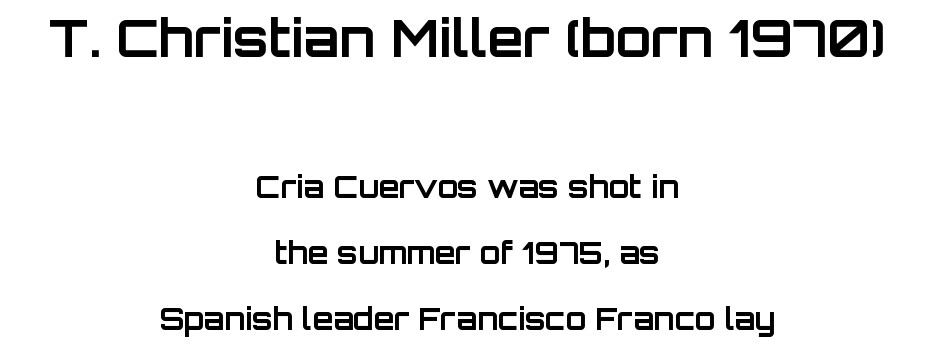
The image shows 52 px bold sans-serif type, upright; set centered, loose line spacing (2.21x), normal letter spacing, not underlined; the first (top) block is 1.73x larger; low stroke contrast and a large x-height.
